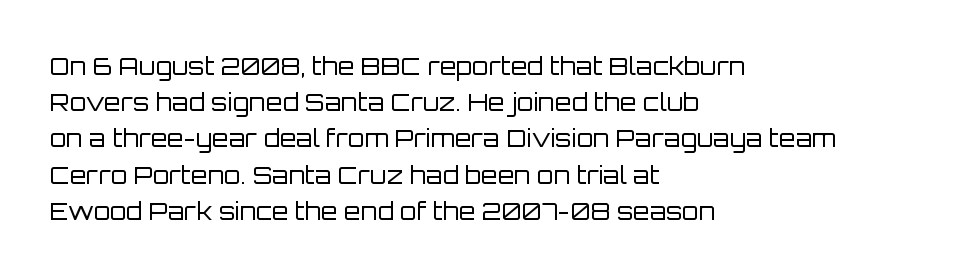
Default kerning and tracking; the words read as compact shapes. Tall strokes in this sample are plumb rather than angled. This rendering uses left alignment, leaving the right contour irregular. Students, observe: this is what conventionally led text looks like. Each stroke keeps to a modest, everyday thickness or less. Honestly, there is no underline to notice here at all.
